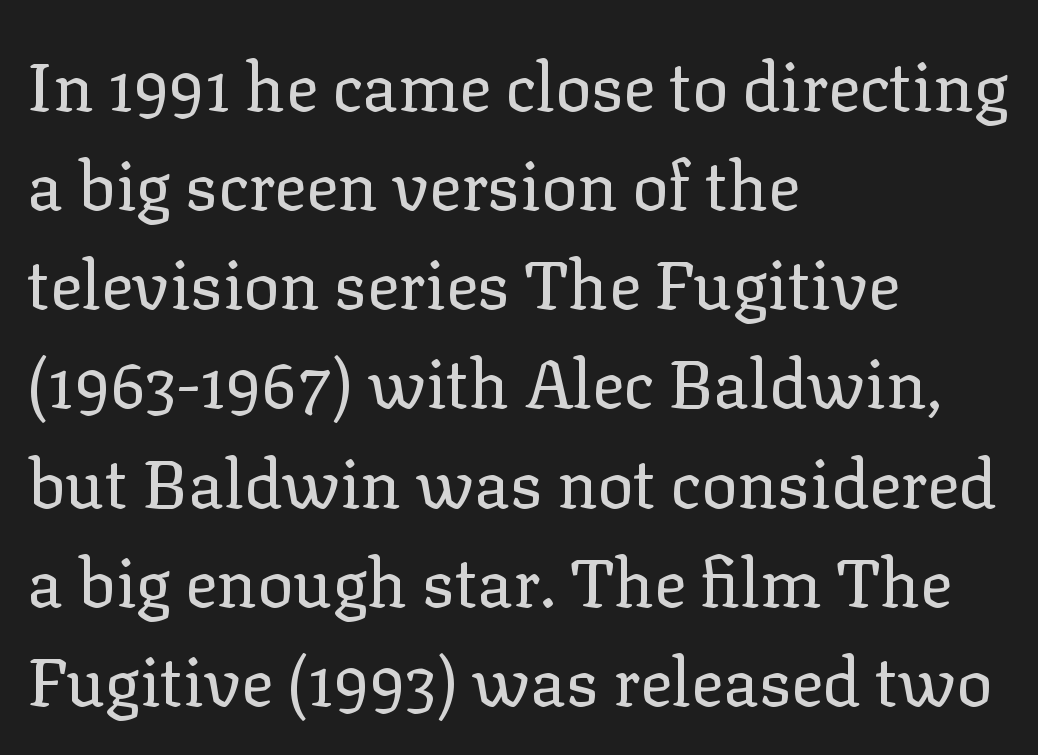
The image shows 67 px regular-weight serif type, upright; set left-aligned, normal line spacing (1.48x), normal letter spacing, not underlined; low stroke contrast and a medium x-height.
